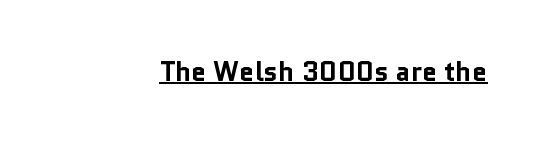
The letters stand straight up with perfectly vertical stems. Between one letter and the next there's only the usual sliver of space. Underlining? Definitely there. Strokes here are thick enough to call this a true bold.
